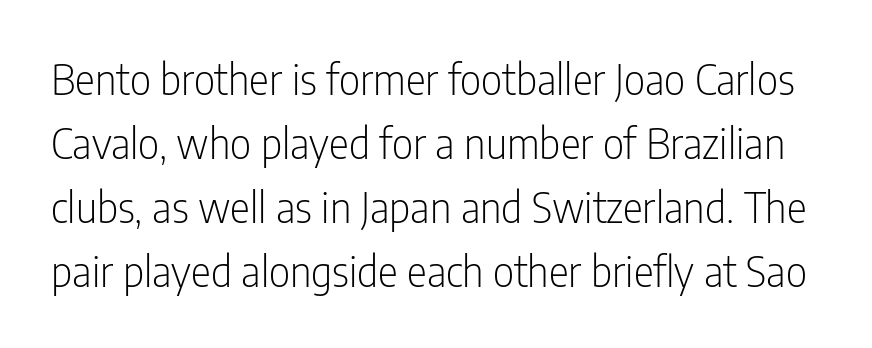
{"serif": "no", "italic": "no", "bold": "no", "weight": "light", "width": "condensed", "stroke_contrast": "low", "x_height": "medium", "monospaced": "no", "underline": "no", "line_spacing": "normal", "line_spacing_ratio": 1.52, "letter_spacing": "normal", "letter_spacing_em": 0.0, "glyph_px": 42}
